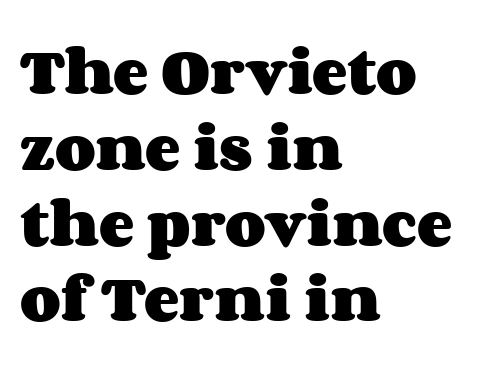
{"italic": "no", "bold": "yes", "weight": "heavy", "width": "wide", "stroke_contrast": "medium", "x_height": "large", "monospaced": "no", "underline": "no", "align": "left", "line_spacing": "normal", "line_spacing_ratio": 1.43, "letter_spacing": "normal", "letter_spacing_em": 0.0, "glyph_px": 53}
